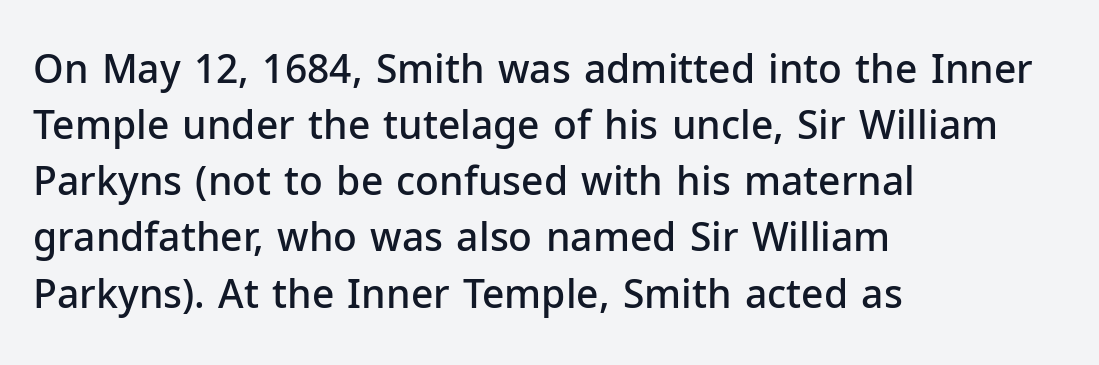
Q: Is the text bold? A: Semi-bold.
Q: Is the text italic (slanted)? A: No, it is upright.
Q: Is the typeface a serif or a sans-serif typeface? A: Sans-serif.
Q: Is the text underlined? A: No.
Q: How is the paragraph aligned? A: Left-aligned.
Q: Is the spacing between letters normal or unusually wide? A: Normal.
Q: Is the spacing between lines tight, normal or loose? A: Normal.
Q: Width (condensed, normal, or wide)? A: Normal.
Q: Stroke contrast? A: Low.
Q: x-height? A: Medium.
Q: Monospaced? A: No.
